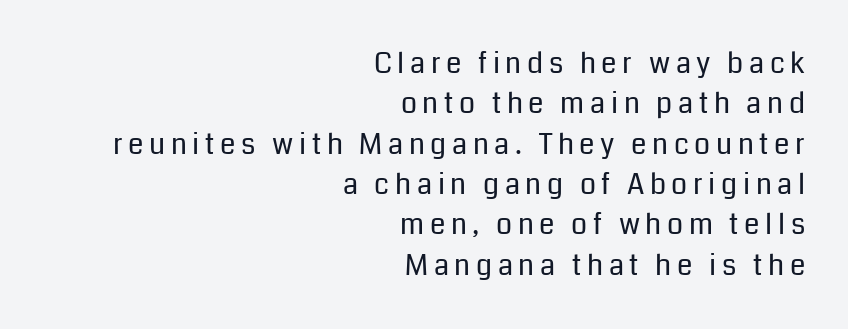
The image shows 28 px regular-weight sans-serif type, upright; set right-aligned, normal line spacing (1.44x), unusually wide letter spacing (+0.2 em), not underlined; low stroke contrast and a medium x-height.
